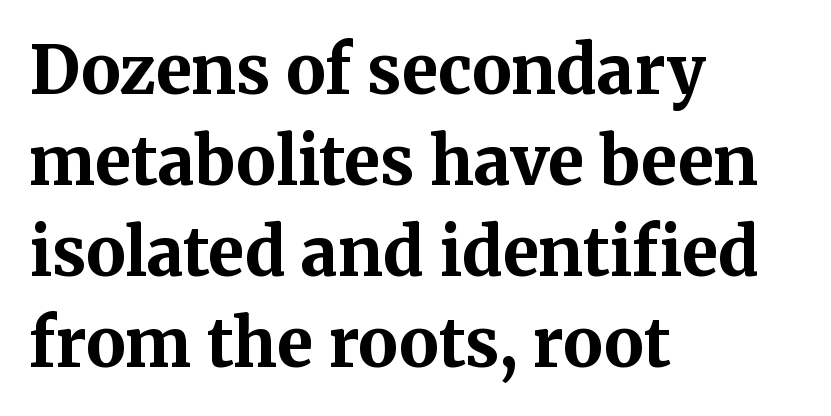
These lines were composed using upright roman letters. Looks like regular typesetting: each glyph gets only the width it needs. Each new line begins a customary step beneath the previous one. Typeset ragged right — the left edge is the straight one. Letterform terminals end in serifs throughout the passage.
